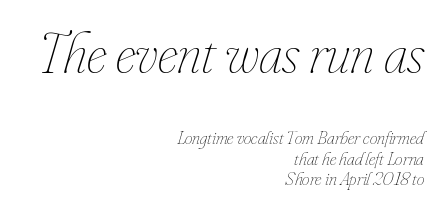
The image shows 58 px thin, condensed type, italic (leaning right); set right-aligned, tight line spacing (1.08x), normal letter spacing, not underlined; the first (top) block is 3.05x larger; low stroke contrast and a small x-height.
